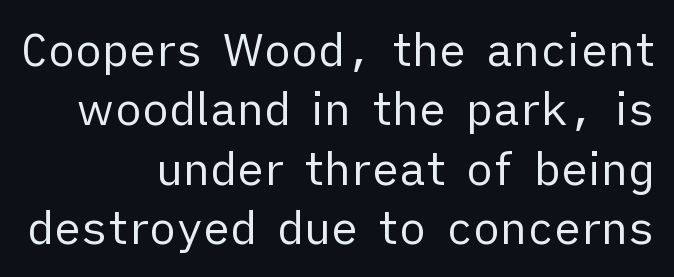
{"serif": "no", "italic": "no", "bold": "no", "weight": "regular", "width": "normal", "stroke_contrast": "low", "x_height": "medium", "monospaced": "no", "underline": "no", "align": "right", "line_spacing": "normal", "line_spacing_ratio": 1.32, "letter_spacing": "normal", "letter_spacing_em": 0.0, "glyph_px": 45}
